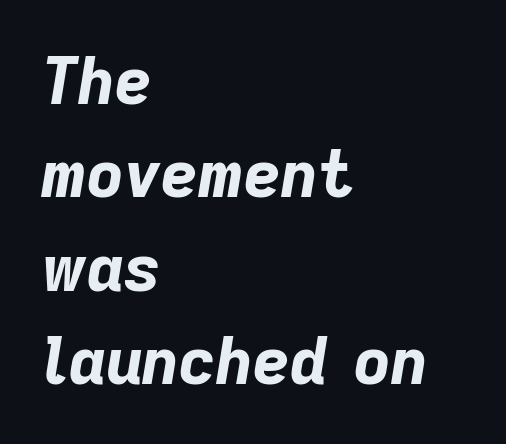
Q: Is the text bold? A: Yes.
Q: Is the text italic (slanted)? A: Yes, it leans right by about 9 degrees.
Q: Is the text underlined? A: No.
Q: How is the paragraph aligned? A: Left-aligned.
Q: Is the spacing between letters normal or unusually wide? A: Normal.
Q: Is the spacing between lines tight, normal or loose? A: Normal.
Q: Width (condensed, normal, or wide)? A: Normal.
Q: Stroke contrast? A: Low.
Q: x-height? A: Medium.
Q: Monospaced? A: No.
